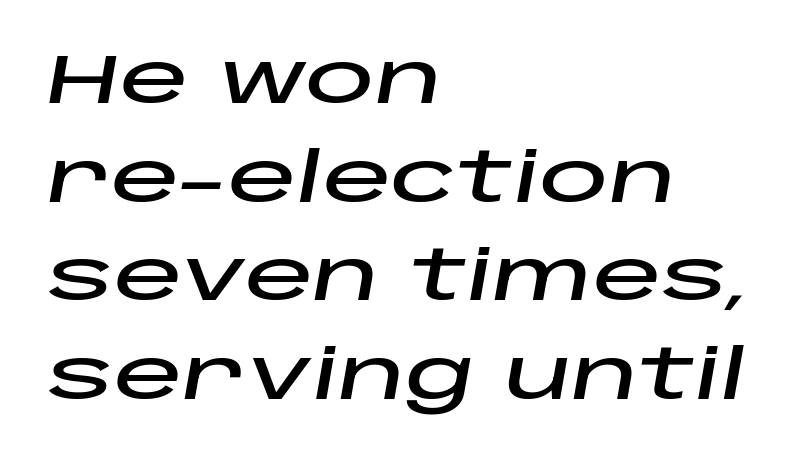
The image shows 69 px wide type, italic (leaning right); set left-aligned, normal line spacing (1.43x), normal letter spacing, not underlined; low stroke contrast and a large x-height.
